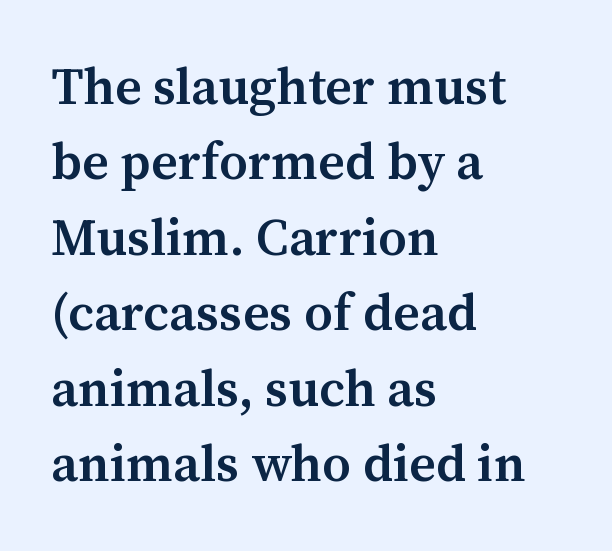
The image shows 51 px semibold serif type, upright; set left-aligned, normal line spacing (1.48x), normal letter spacing, not underlined; medium stroke contrast and a medium x-height.
